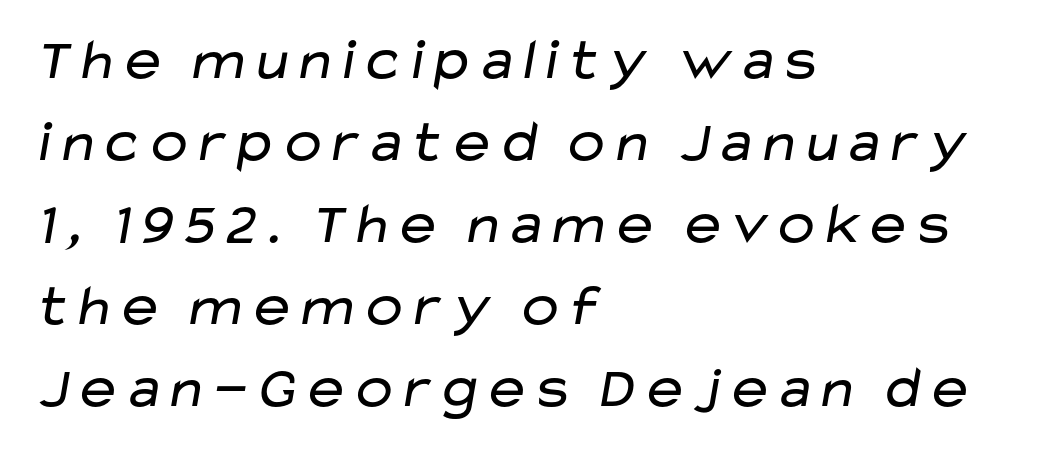
Q: Is the text bold? A: No.
Q: Is the typeface a serif or a sans-serif typeface? A: Sans-serif.
Q: Is the text underlined? A: No.
Q: How is the paragraph aligned? A: Left-aligned.
Q: Is the spacing between letters normal or unusually wide? A: Normal.
Q: Is the spacing between lines tight, normal or loose? A: Normal.
Q: Width (condensed, normal, or wide)? A: Wide.
Q: Stroke contrast? A: Low.
Q: x-height? A: Medium.
Q: Monospaced? A: No.
